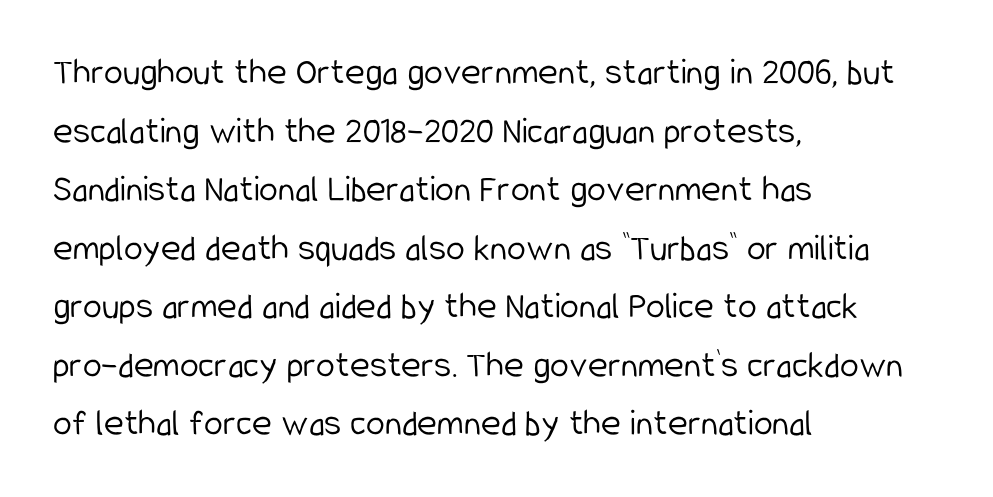
The image shows 38 px light, condensed sans-serif type, upright; set left-aligned, normal line spacing (1.54x), normal letter spacing, not underlined; low stroke contrast and a medium x-height.
